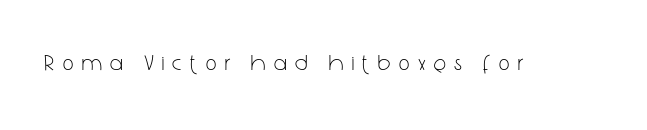
{"italic": "no", "bold": "no", "underline": "no", "letter_spacing": "wide", "letter_spacing_em": 0.38, "glyph_px": 23}
